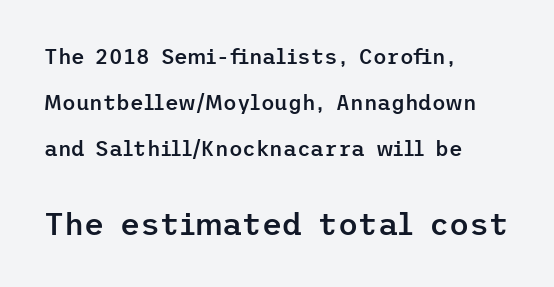
The image shows 31 px semibold sans-serif type, upright; set left-aligned, loose line spacing (2.18x), normal letter spacing, not underlined; the second (bottom) block is 1.48x larger; low stroke contrast and a medium x-height.
